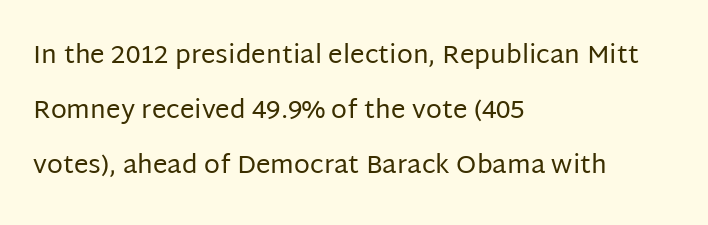
The image shows 26 px text type, upright; set left-aligned, loose line spacing (2.12x), normal letter spacing, not underlined.
